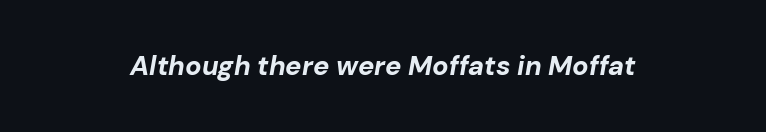
{"italic": "yes", "lean": "right", "slant_degrees": 10, "bold": "yes", "underline": "no", "letter_spacing": "normal", "letter_spacing_em": 0.0, "glyph_px": 27}
